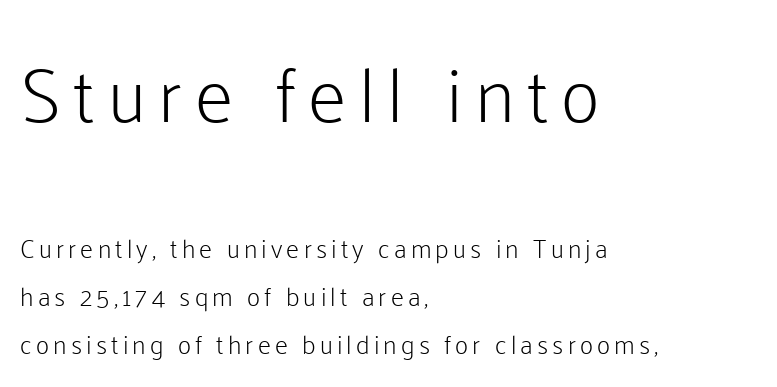
Q: Is the text bold? A: No.
Q: Is the text italic (slanted)? A: No, it is upright.
Q: Is the typeface a serif or a sans-serif typeface? A: Sans-serif.
Q: Is the text underlined? A: No.
Q: How is the paragraph aligned? A: Left-aligned.
Q: Which block of text is set in a larger size, the first (top) or the second (bottom)? A: The first (top) one.
Q: Width (condensed, normal, or wide)? A: Normal.
Q: Stroke contrast? A: Low.
Q: x-height? A: Medium.
Q: Monospaced? A: No.
